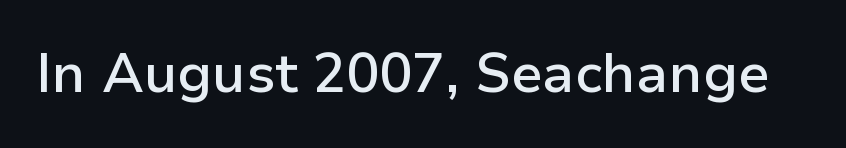
Underlining? Definitely not there. Examine the stroke ends and you'll find no serifs. Characters follow at the spacing the type designer built in. Typographic density is moderately raised because the face is semibold. Ascenders rise straight up at ninety degrees.
